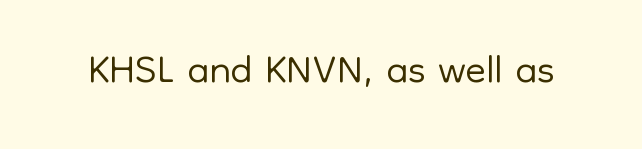
{"serif": "no", "italic": "no", "bold": "no", "weight": "light", "width": "normal", "stroke_contrast": "low", "x_height": "medium", "monospaced": "no", "underline": "no", "letter_spacing": "normal", "letter_spacing_em": 0.0, "glyph_px": 61}
